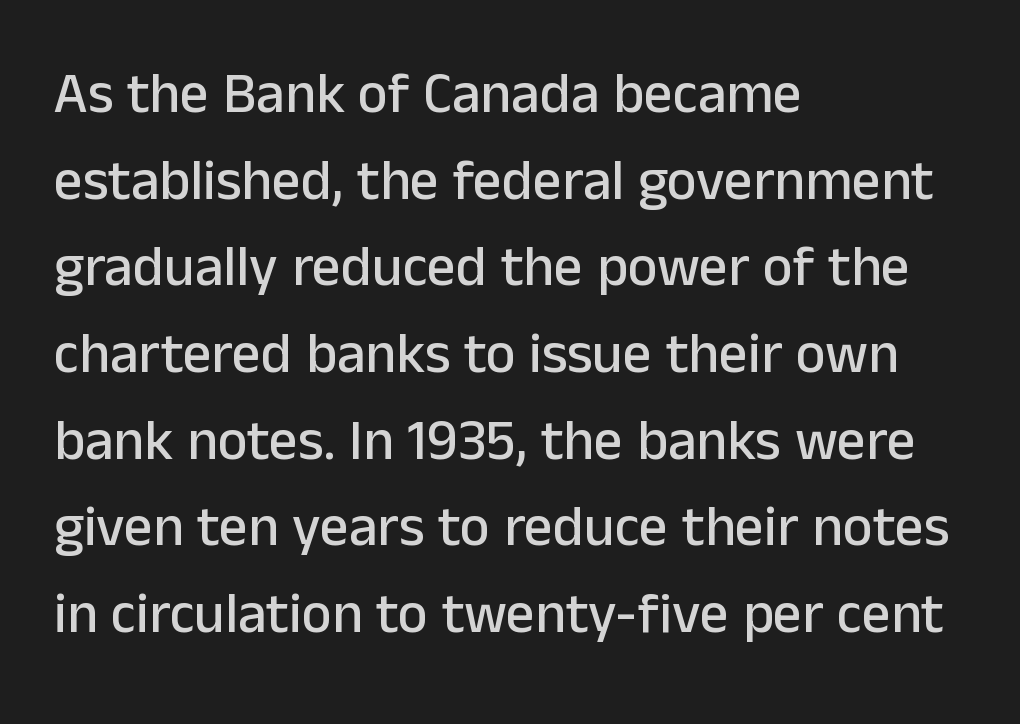
{"serif": "no", "italic": "no", "width": "normal", "stroke_contrast": "low", "x_height": "medium", "monospaced": "no", "underline": "no", "align": "left", "line_spacing": "normal", "line_spacing_ratio": 1.52, "letter_spacing": "normal", "letter_spacing_em": 0.0, "glyph_px": 57}
